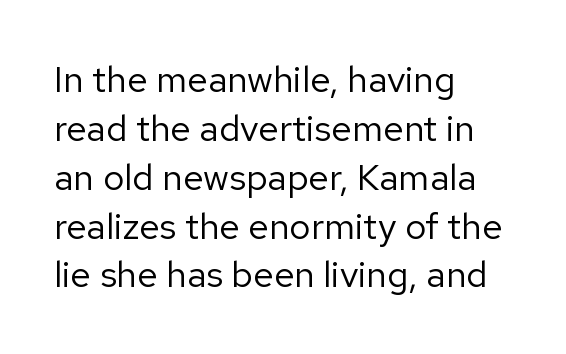
Q: Is the text bold? A: No.
Q: Is the text italic (slanted)? A: No, it is upright.
Q: Is the typeface a serif or a sans-serif typeface? A: Sans-serif.
Q: Is the text underlined? A: No.
Q: How is the paragraph aligned? A: Left-aligned.
Q: Is the spacing between letters normal or unusually wide? A: Normal.
Q: Is the spacing between lines tight, normal or loose? A: Normal.
Q: Width (condensed, normal, or wide)? A: Normal.
Q: Stroke contrast? A: Low.
Q: x-height? A: Medium.
Q: Monospaced? A: No.
